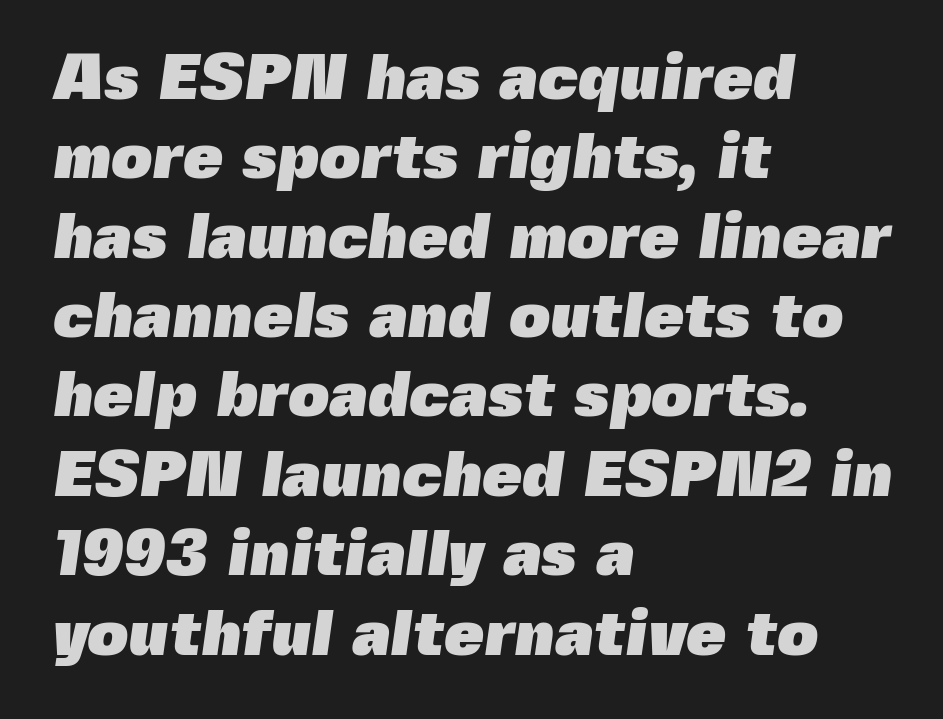
Heavy, bold letterforms. All the whitespace from short lines collects on the right. The passage shown has conventional tracking throughout. This sample has the flowing, uneven cadence of proportional lettering.
